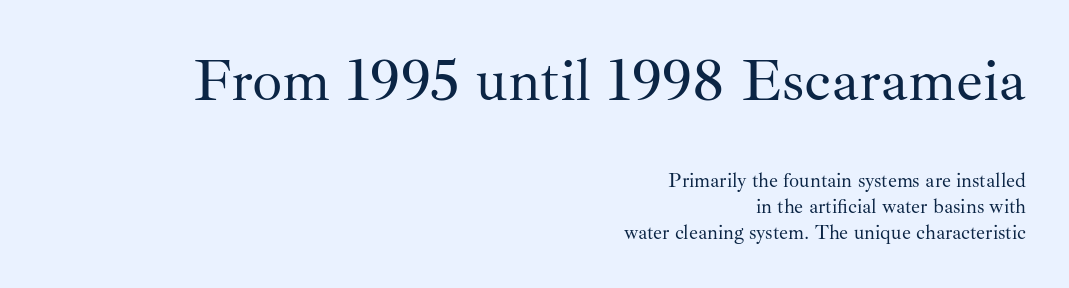
The image shows 60 px regular-weight serif type, upright; set right-aligned, normal line spacing (1.29x), normal letter spacing, not underlined; the first (top) block is 3.0x larger; medium stroke contrast and a small x-height.
